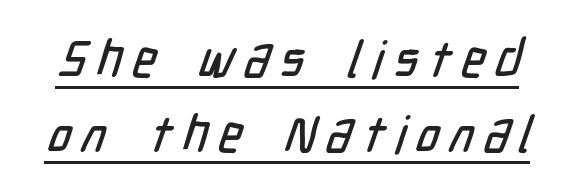
The image shows 51 px condensed sans-serif type; set normal line spacing (1.48x), unusually wide letter spacing (+0.2 em), underlined; low stroke contrast and a medium x-height.
